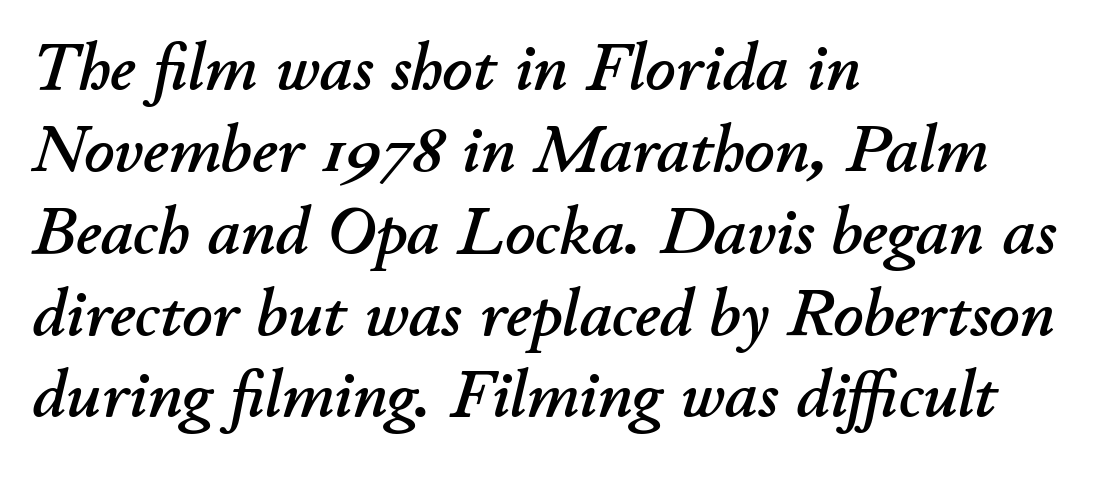
{"italic": "yes", "lean": "right", "slant_degrees": 11, "width": "normal", "stroke_contrast": "low", "x_height": "small", "monospaced": "no", "underline": "no", "align": "left", "line_spacing_ratio": 1.24, "letter_spacing": "normal", "letter_spacing_em": 0.0, "glyph_px": 66}
